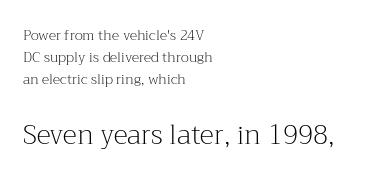
{"italic": "no", "bold": "no", "underline": "no", "align": "left", "line_spacing": "normal", "line_spacing_ratio": 1.57, "letter_spacing": "normal", "letter_spacing_em": 0.0, "larger_block": "second", "size_ratio": 1.93, "glyph_px": 27}
